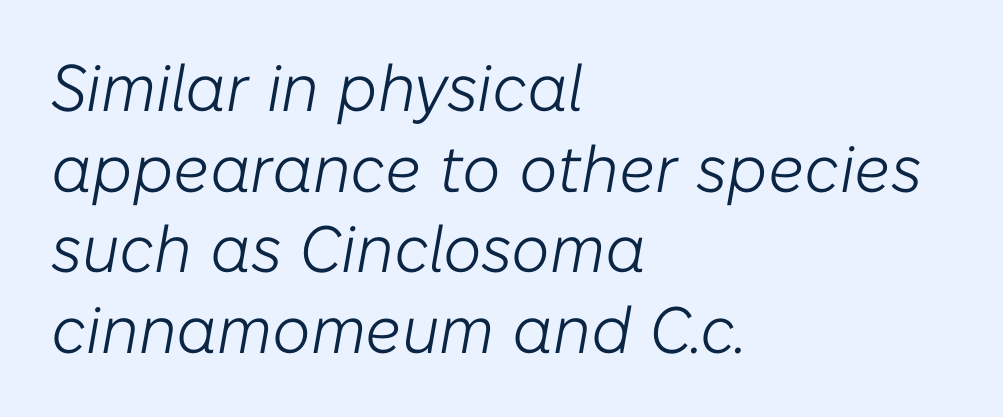
The image shows 66 px light type, italic (leaning right); set left-aligned, line spacing 1.22x, normal letter spacing, not underlined; low stroke contrast and a medium x-height.
